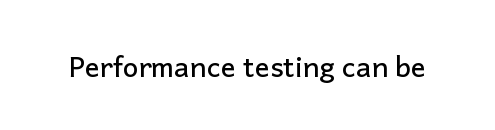
{"serif": "no", "italic": "no", "width": "normal", "stroke_contrast": "low", "x_height": "medium", "monospaced": "no", "underline": "no", "letter_spacing": "normal", "letter_spacing_em": 0.0, "glyph_px": 28}
